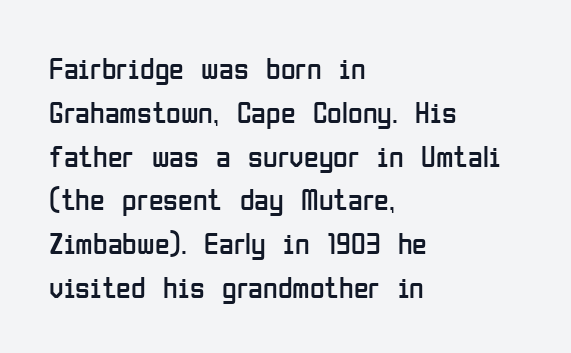
The image shows 30 px regular-weight, condensed sans-serif type, upright; set left-aligned, normal line spacing (1.46x), normal letter spacing, not underlined; low stroke contrast and a medium x-height.
